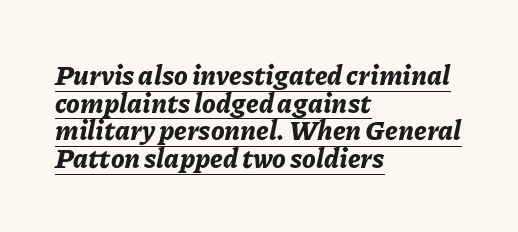
{"italic": "yes", "lean": "right", "slant_degrees": 11, "bold": "yes", "underline": "yes", "align": "left", "line_spacing": "tight", "line_spacing_ratio": 1.02, "letter_spacing": "normal", "letter_spacing_em": 0.0, "glyph_px": 27}
